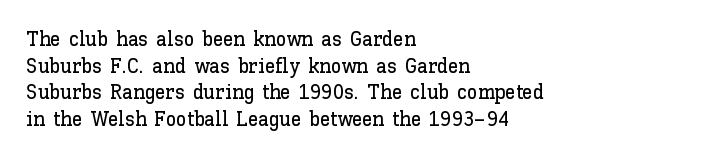
Successive baselines arrive at the customary interval. The space directly below the letters is spotless. The face used here is rendered with its standard letterfit. The rendering anchors every line to the left-hand side.
